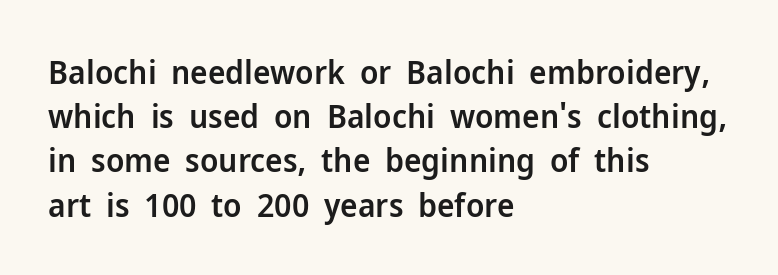
The image shows 33 px semibold sans-serif type, upright; set left-aligned, normal line spacing (1.34x), normal letter spacing, not underlined; low stroke contrast and a medium x-height.
